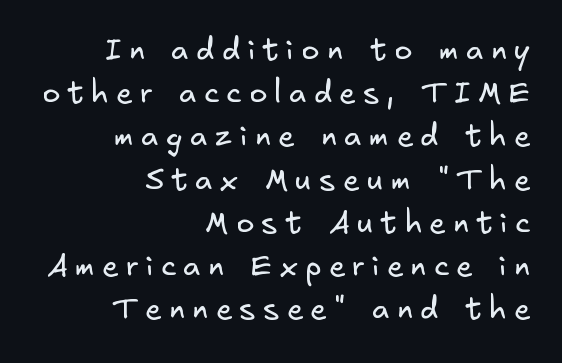
{"serif": "no", "bold": "no", "weight": "regular", "width": "normal", "stroke_contrast": "low", "x_height": "small", "underline": "no", "align": "right", "line_spacing": "normal", "line_spacing_ratio": 1.44, "letter_spacing": "wide", "letter_spacing_em": 0.25, "glyph_px": 30}
